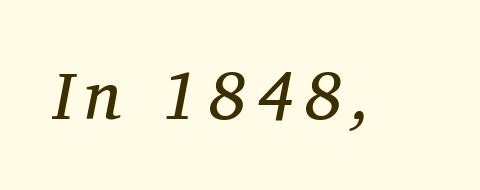
Q: Is the text bold? A: No.
Q: Is the text italic (slanted)? A: Yes, it leans right by about 12 degrees.
Q: Is the typeface a serif or a sans-serif typeface? A: Serif.
Q: Is the text underlined? A: No.
Q: Width (condensed, normal, or wide)? A: Normal.
Q: Stroke contrast? A: Medium.
Q: x-height? A: Medium.
Q: Monospaced? A: No.
